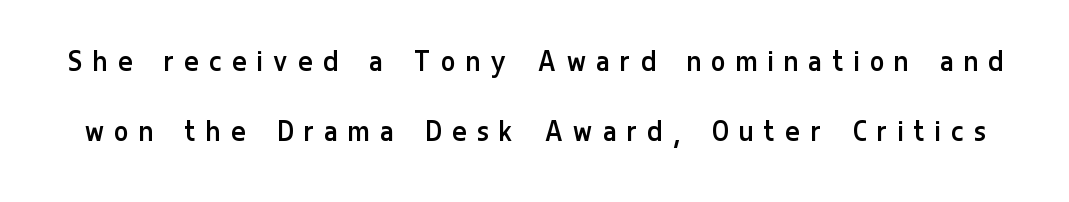
Q: Is the text bold? A: No.
Q: Is the text italic (slanted)? A: No, it is upright.
Q: Is the typeface a serif or a sans-serif typeface? A: Sans-serif.
Q: Is the text underlined? A: No.
Q: Is the spacing between letters normal or unusually wide? A: Unusually wide.
Q: Is the spacing between lines tight, normal or loose? A: Loose.
Q: Width (condensed, normal, or wide)? A: Condensed.
Q: Stroke contrast? A: Low.
Q: x-height? A: Medium.
Q: Monospaced? A: No.
